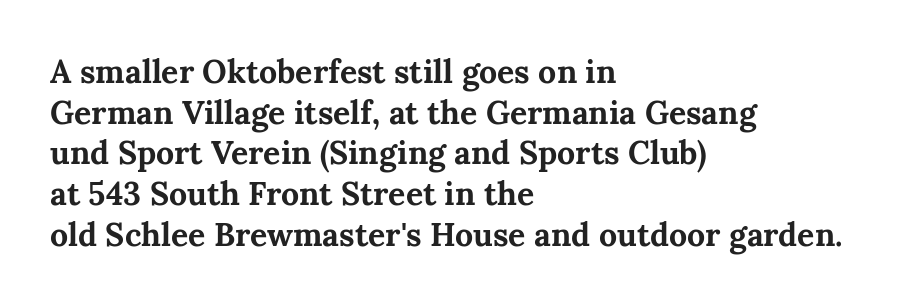
{"serif": "yes", "italic": "no", "bold": "yes", "weight": "bold", "width": "normal", "stroke_contrast": "medium", "x_height": "medium", "monospaced": "no", "underline": "no", "align": "left", "line_spacing": "normal", "line_spacing_ratio": 1.27, "letter_spacing": "normal", "letter_spacing_em": 0.0, "glyph_px": 32}
